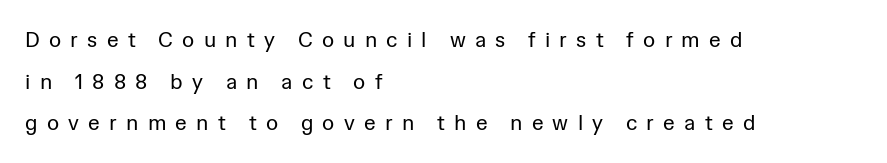
The image shows 21 px text type, upright; set left-aligned, loose line spacing (1.98x), unusually wide letter spacing (+0.44 em), not underlined.
